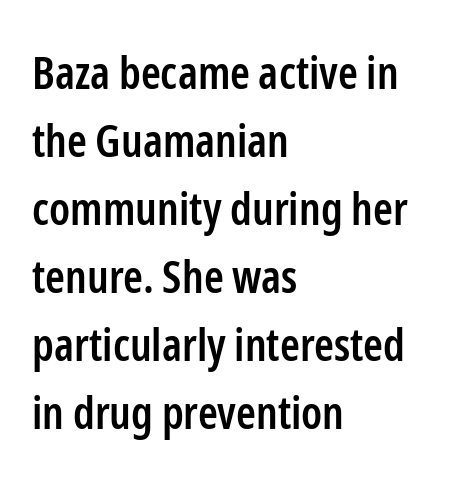
The lines sit at an ordinary, default distance from one another. Rule under the text: the space is simply empty. Each word holds together tightly as a unit, with standard inter-letter gaps. When letters stand straight like this, we call the style roman or upright. The text was rendered using a sans face with plain stroke endings.
